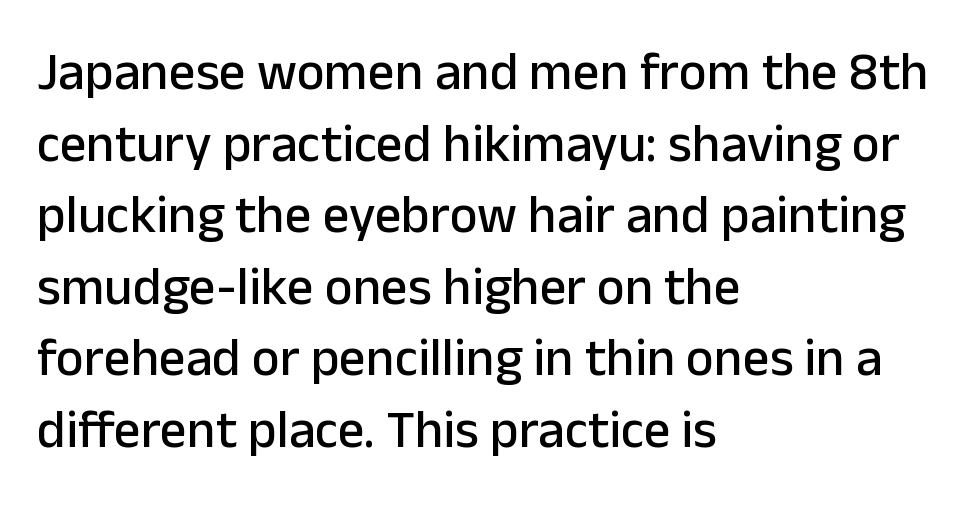
Character widths vary here, with narrow letters taking less room than wide ones. Font category for this specimen: sans-serif. It's the straight-up-and-down kind of type. These lines keep a tight, regular rhythm from letter to letter.
